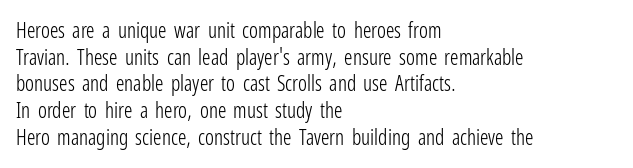
{"italic": "no", "bold": "no", "underline": "no", "align": "left", "line_spacing": "normal", "line_spacing_ratio": 1.27, "letter_spacing": "normal", "letter_spacing_em": 0.0, "glyph_px": 21}
